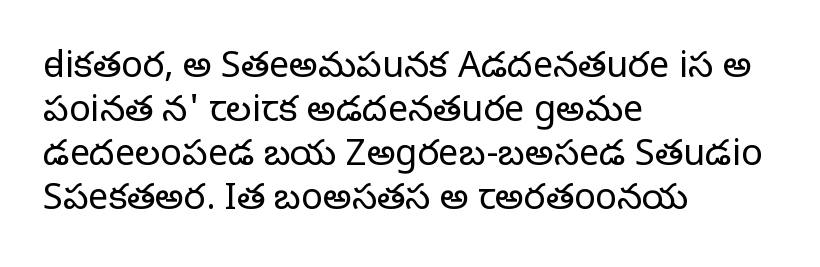
{"serif": "yes", "italic": "no", "bold": "no", "weight": "regular", "width": "normal", "stroke_contrast": "low", "x_height": "large", "monospaced": "no", "underline": "no", "align": "left", "line_spacing_ratio": 1.22, "letter_spacing": "normal", "letter_spacing_em": 0.0, "glyph_px": 36}
